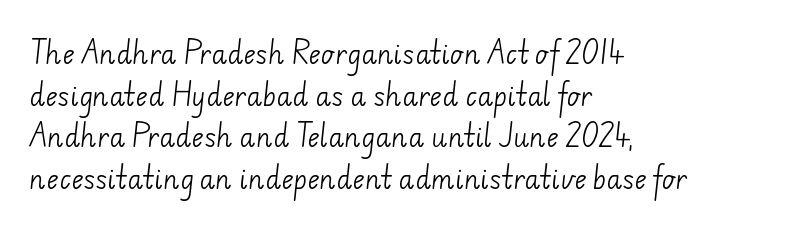
Type without underlining. Casual observation: everything's shoved over to the left. On a weight scale, this lands at 450 or below. These lines sit exactly where default settings would place them. The horizontal fit of the characters is conventional and even.
